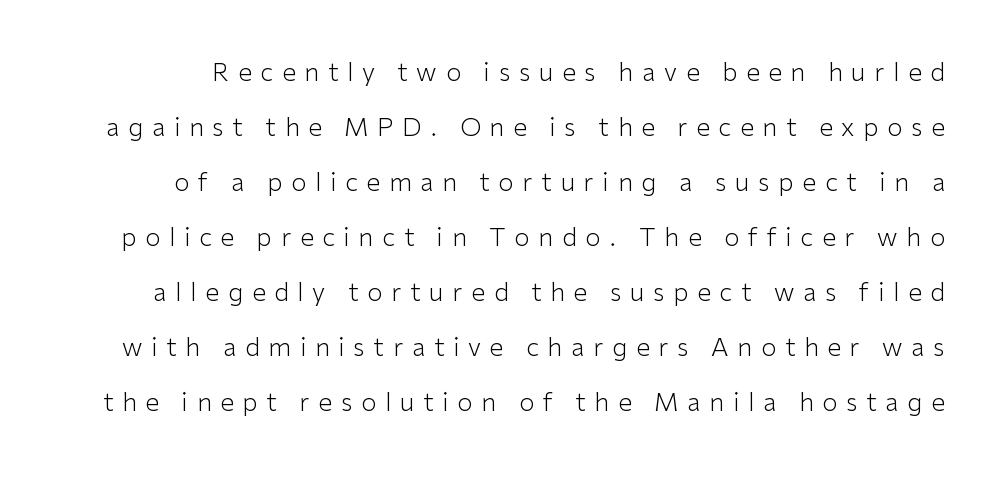
The image shows 25 px text type, upright; set loose line spacing (2.2x), unusually wide letter spacing (+0.35 em), not underlined.
